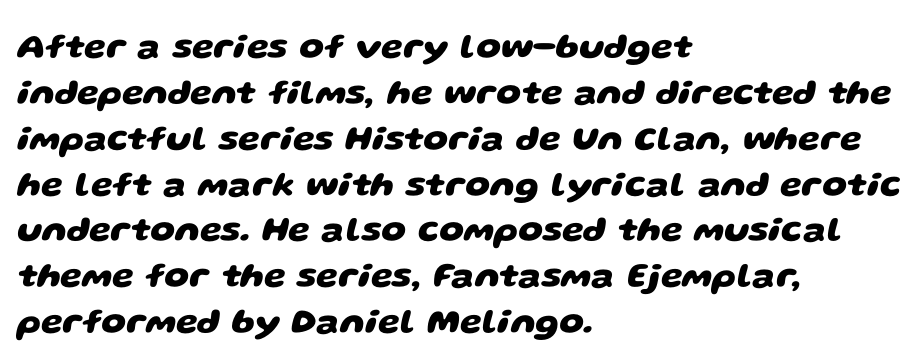
The face used here is proportionally spaced, like ordinary book or web type. Each word holds together tightly as a unit, with standard inter-letter gaps. A classic flush-left, rag-right setting is used for this passage. Each row of text sits above clean, open space. The designer left line spacing at the default.
